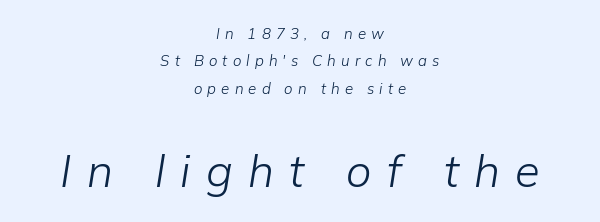
Q: Is the text bold? A: No.
Q: Is the text italic (slanted)? A: Yes, it leans right by about 9 degrees.
Q: Is the text underlined? A: No.
Q: How is the paragraph aligned? A: Centered.
Q: Is the spacing between letters normal or unusually wide? A: Unusually wide.
Q: Which block of text is set in a larger size, the first (top) or the second (bottom)? A: The second (bottom) one.
Q: Width (condensed, normal, or wide)? A: Normal.
Q: Stroke contrast? A: Low.
Q: x-height? A: Medium.
Q: Monospaced? A: No.
